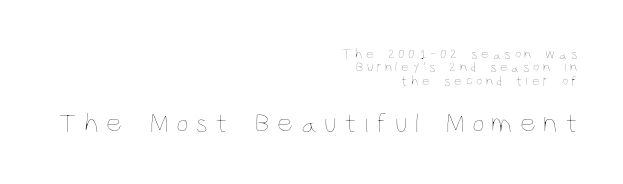
{"italic": "no", "bold": "no", "weight": "thin", "width": "condensed", "stroke_contrast": "low", "x_height": "large", "monospaced": "no", "underline": "no", "align": "right", "line_spacing": "tight", "line_spacing_ratio": 0.96, "letter_spacing": "wide", "letter_spacing_em": 0.26, "larger_block": "second", "size_ratio": 2.0, "glyph_px": 28}
